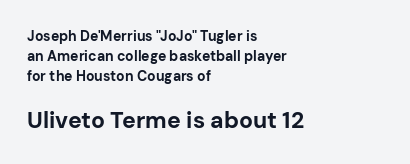
The image shows 23 px bold type, upright; set left-aligned, normal line spacing (1.42x), normal letter spacing, not underlined; the second (bottom) block is 1.64x larger.
